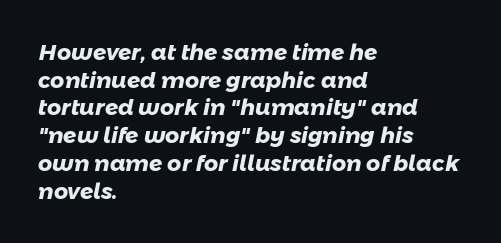
The image shows 22 px bold type; set left-aligned, normal line spacing (1.26x), normal letter spacing, not underlined.
